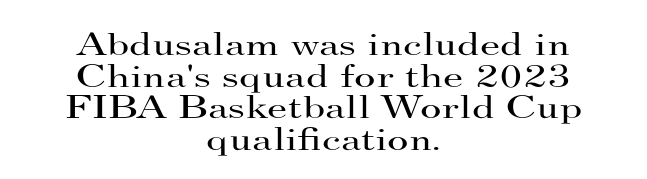
You could not count columns in this text — the font is proportionally spaced. Ordinary non-slanted type is in use. The lines in this sample share a center point and differ in where they start and stop. The vertical gap from one line to the next is small. The line texture is even and compact thanks to regular tracking.
